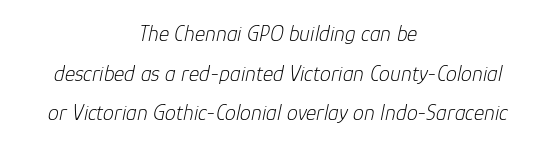
Spacing between characters is what you'd get straight out of the box. A bare baseline throughout the passage. When letters slant like this, we call the style italic. The typesetter chose a symmetrical, centered arrangement here. Bold? No — there's no thickening of the strokes.
